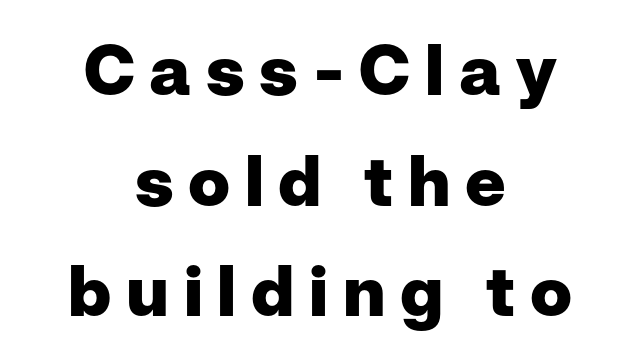
Emphasis by weight is at full strength: bold. There is plenty of visible air inserted between adjacent glyphs. A typesetter would mark this as roman, not italic. Descenders are the only things crossing below the line. One glance says typical: line gaps are just what's usual. Nothing sits at the stroke ends, so this counts as sans-serif.
